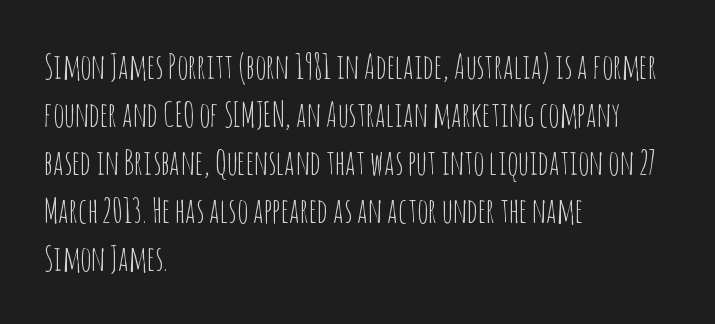
{"serif": "no", "italic": "no", "bold": "no", "weight": "thin", "width": "condensed", "stroke_contrast": "low", "x_height": "large", "monospaced": "no", "underline": "no", "align": "left", "line_spacing": "normal", "line_spacing_ratio": 1.41, "letter_spacing": "normal", "letter_spacing_em": 0.0, "glyph_px": 34}
